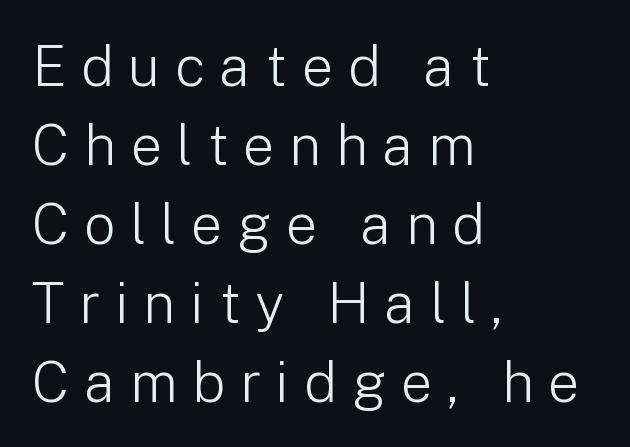
{"serif": "no", "italic": "no", "bold": "no", "weight": "light", "width": "normal", "stroke_contrast": "low", "x_height": "medium", "monospaced": "no", "underline": "no", "align": "left", "line_spacing": "normal", "line_spacing_ratio": 1.41, "letter_spacing": "wide", "letter_spacing_em": 0.26, "glyph_px": 56}
